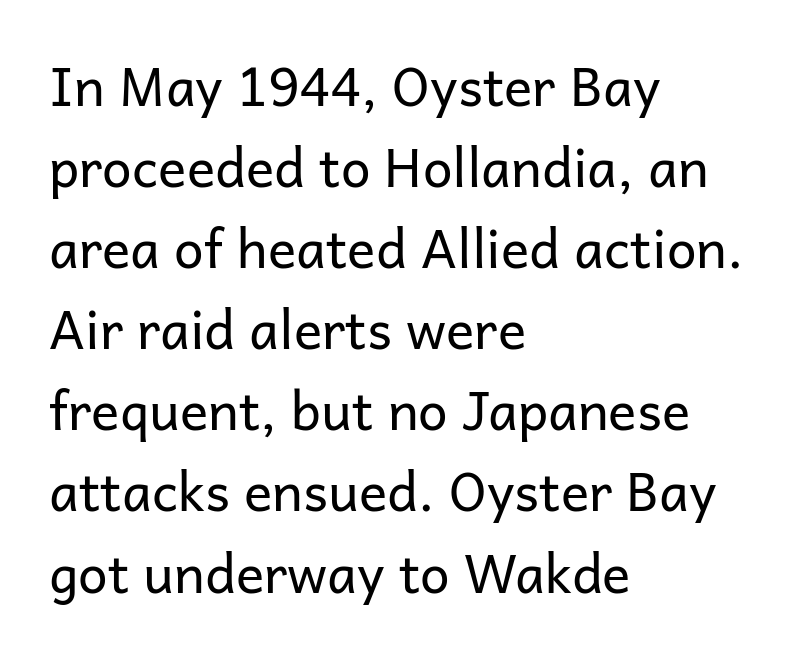
Q: Is the text bold? A: No.
Q: Is the text italic (slanted)? A: No, it is upright.
Q: Is the typeface a serif or a sans-serif typeface? A: Sans-serif.
Q: Is the text underlined? A: No.
Q: How is the paragraph aligned? A: Left-aligned.
Q: Is the spacing between letters normal or unusually wide? A: Normal.
Q: Is the spacing between lines tight, normal or loose? A: Normal.
Q: Width (condensed, normal, or wide)? A: Normal.
Q: Stroke contrast? A: Low.
Q: x-height? A: Medium.
Q: Monospaced? A: No.
